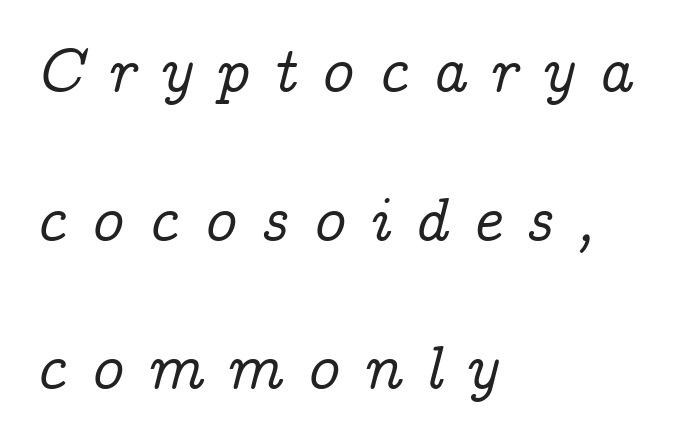
The image shows 63 px serif type, italic (leaning right); set left-aligned, loose line spacing (2.36x), unusually wide letter spacing (+0.37 em), not underlined; low stroke contrast and a medium x-height.
